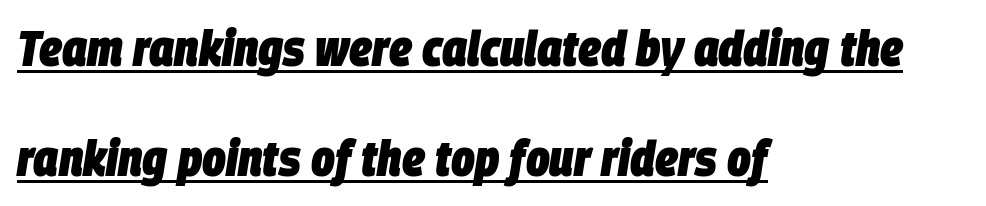
{"italic": "yes", "lean": "right", "slant_degrees": 9, "bold": "yes", "weight": "heavy", "width": "condensed", "stroke_contrast": "low", "x_height": "large", "monospaced": "no", "underline": "yes", "align": "left", "line_spacing": "loose", "line_spacing_ratio": 2.21, "letter_spacing": "normal", "letter_spacing_em": 0.0, "glyph_px": 50}
